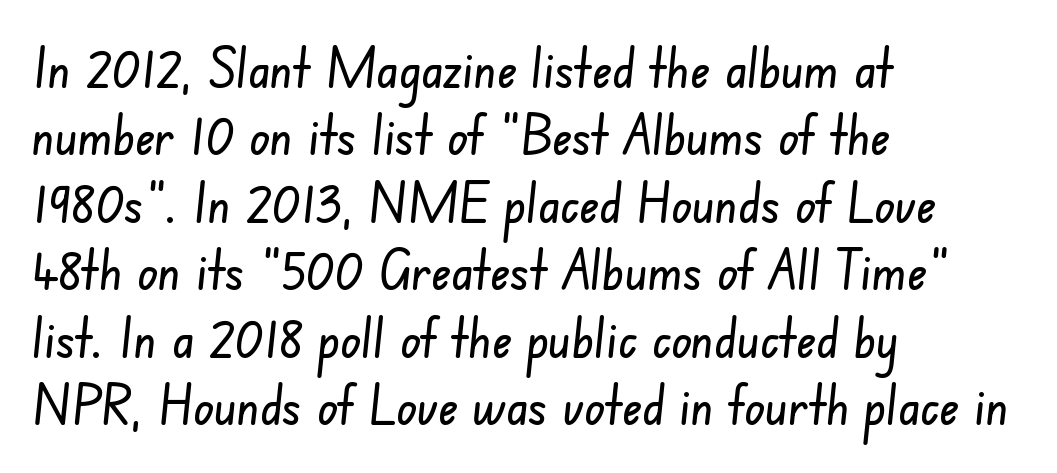
The image shows 54 px condensed sans-serif type; set left-aligned, normal line spacing (1.25x), normal letter spacing, not underlined; low stroke contrast and a small x-height.
